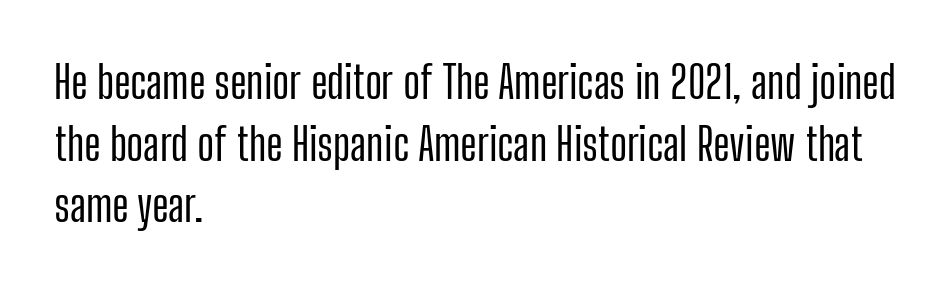
Q: Is the text italic (slanted)? A: No, it is upright.
Q: Is the typeface a serif or a sans-serif typeface? A: Sans-serif.
Q: Is the text underlined? A: No.
Q: How is the paragraph aligned? A: Left-aligned.
Q: Is the spacing between letters normal or unusually wide? A: Normal.
Q: Is the spacing between lines tight, normal or loose? A: Normal.
Q: Width (condensed, normal, or wide)? A: Condensed.
Q: Stroke contrast? A: Low.
Q: x-height? A: Medium.
Q: Monospaced? A: No.
